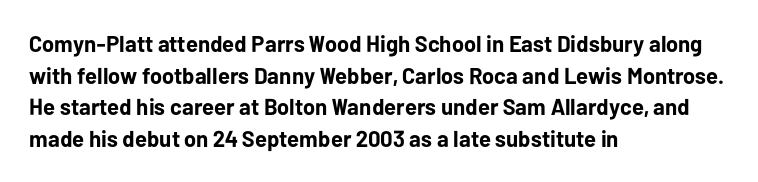
The image shows 23 px bold type, upright; set left-aligned, normal line spacing (1.38x), normal letter spacing, not underlined.
